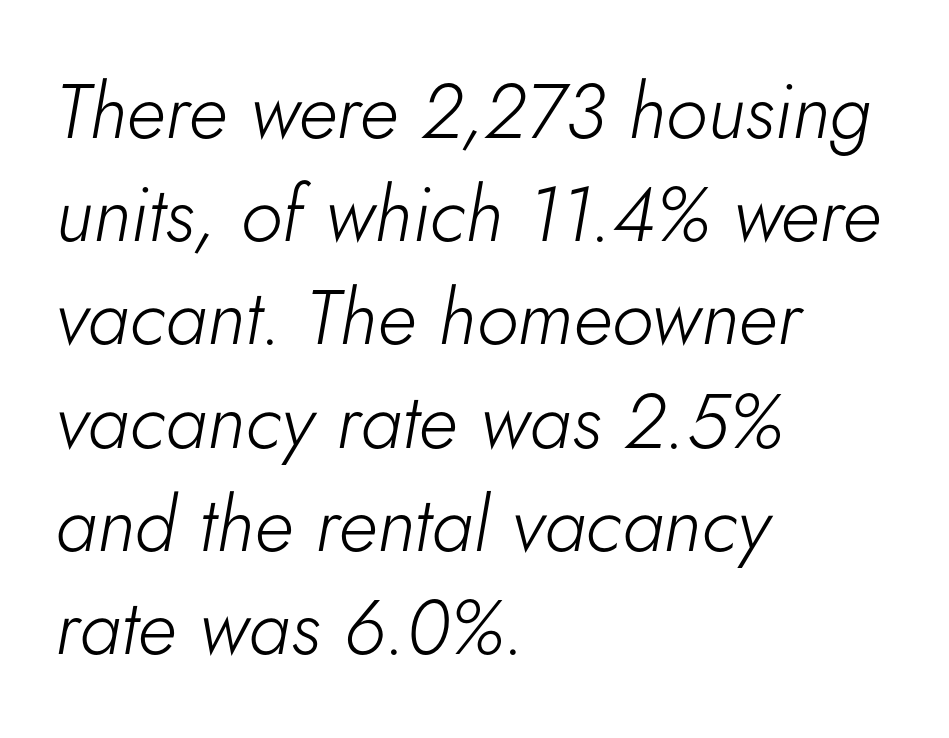
Q: Is the text bold? A: No.
Q: Is the text italic (slanted)? A: Yes, it leans right by about 5 degrees.
Q: Is the text underlined? A: No.
Q: How is the paragraph aligned? A: Left-aligned.
Q: Is the spacing between letters normal or unusually wide? A: Normal.
Q: Is the spacing between lines tight, normal or loose? A: Normal.
Q: Width (condensed, normal, or wide)? A: Normal.
Q: Stroke contrast? A: Low.
Q: x-height? A: Small.
Q: Monospaced? A: No.
